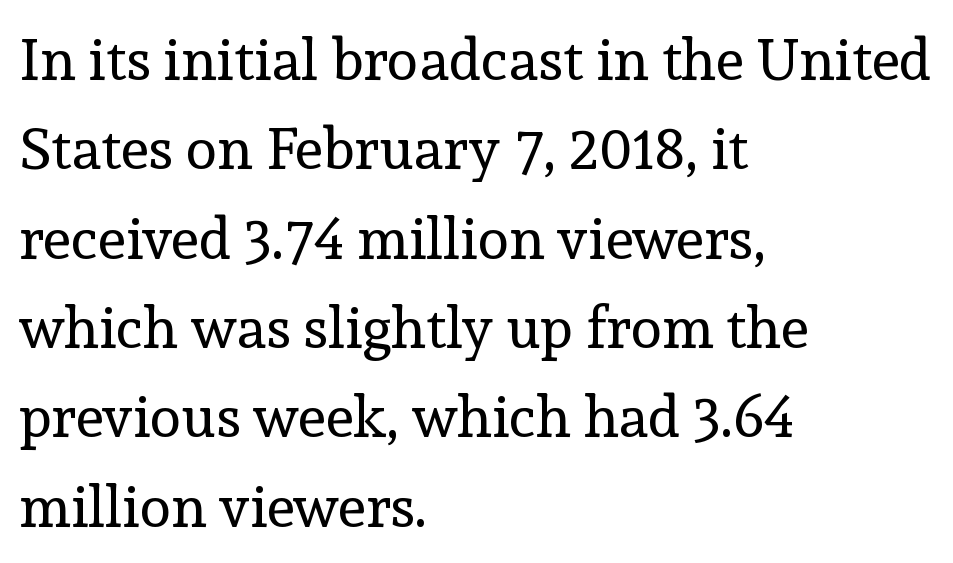
The image shows 58 px regular-weight serif type, upright; set left-aligned, normal line spacing (1.54x), normal letter spacing, not underlined; a medium x-height.
